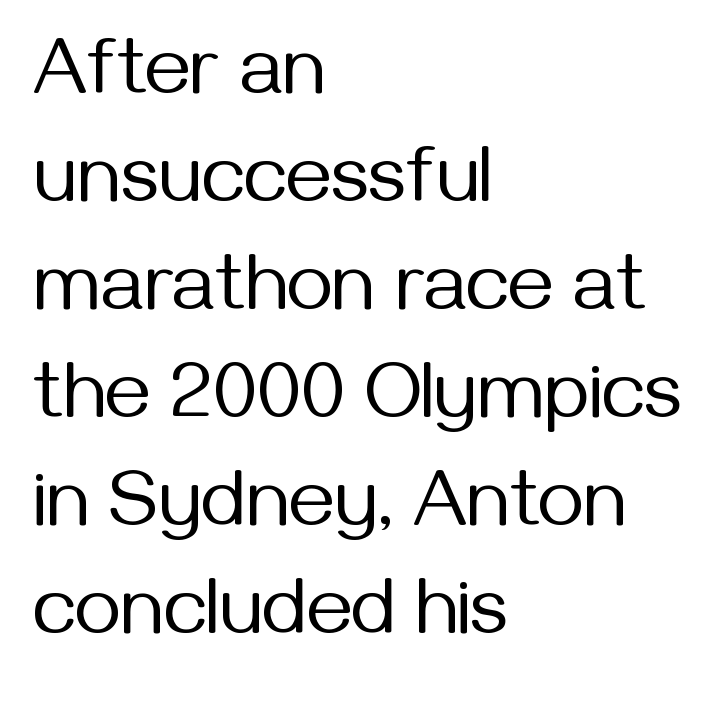
{"serif": "no", "italic": "no", "bold": "no", "weight": "regular", "width": "normal", "stroke_contrast": "medium", "x_height": "medium", "monospaced": "no", "underline": "no", "align": "left", "line_spacing": "normal", "line_spacing_ratio": 1.35, "letter_spacing": "normal", "letter_spacing_em": 0.0, "glyph_px": 80}
